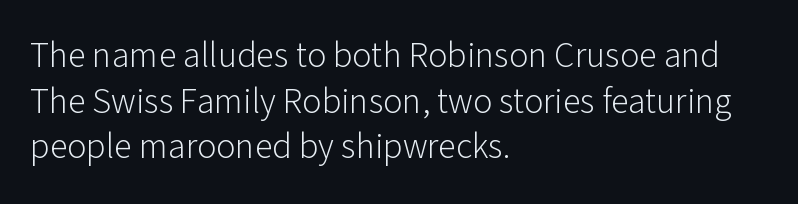
The cut favours lightness, reaching ordinary text weight at its darkest. Think of a printed novel: that variable character pitch is what you see here. The passage is arranged the way most books set body copy — flush left. This rendering features lettering with no underline.
